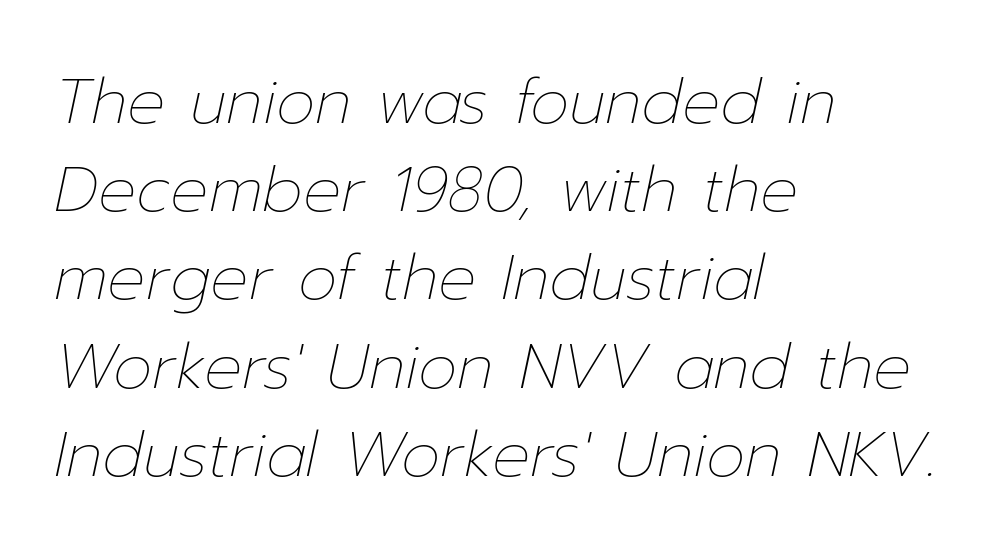
The image shows 63 px thin type, italic (leaning right); set left-aligned, normal line spacing (1.4x), normal letter spacing, not underlined; low stroke contrast and a medium x-height.
